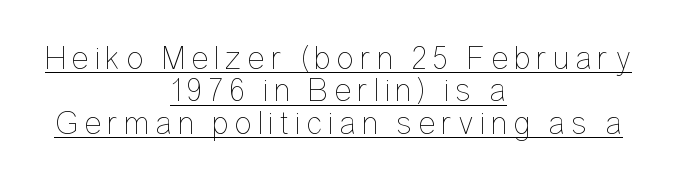
Nope, not italic — everything's standing straight. The strokes carry an ordinary text weight at most. This sample has the flowing, uneven cadence of proportional lettering. Honestly, the rows look squashed on top of each other.
